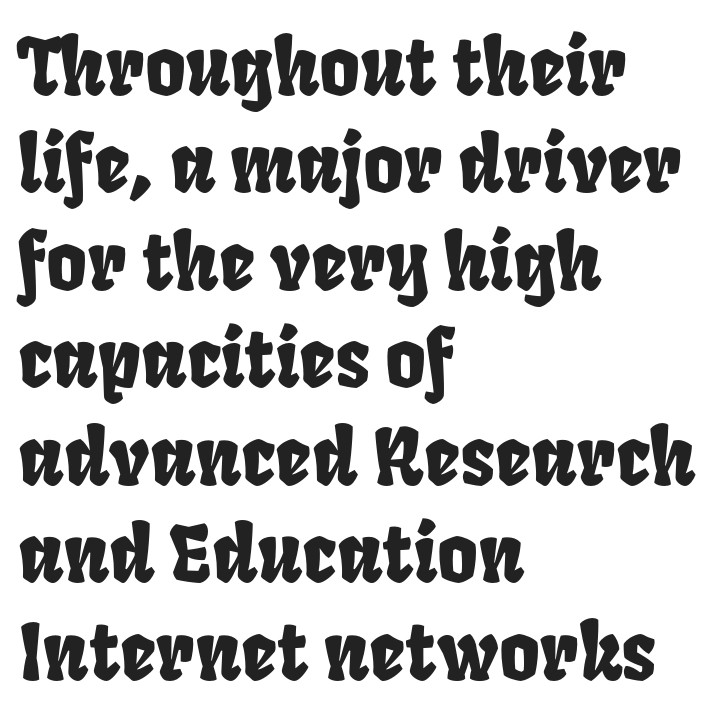
The image shows 78 px condensed type; set left-aligned, normal line spacing (1.25x), normal letter spacing, not underlined; low stroke contrast and a large x-height.
